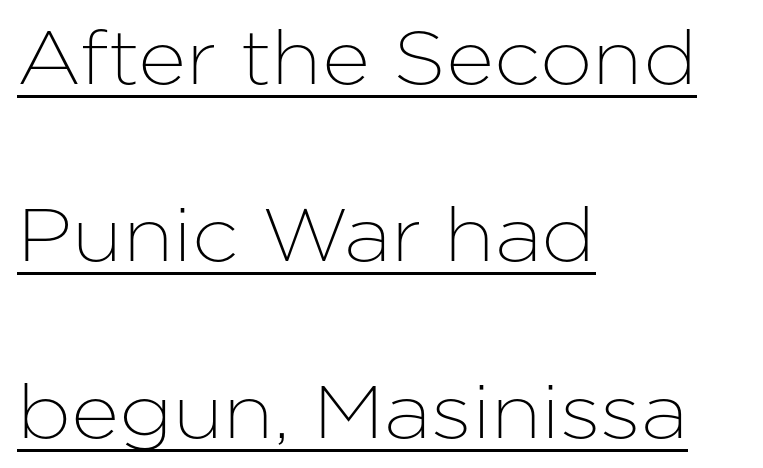
{"serif": "no", "italic": "no", "width": "normal", "stroke_contrast": "low", "x_height": "medium", "monospaced": "no", "underline": "yes", "align": "left", "line_spacing": "loose", "line_spacing_ratio": 2.36, "letter_spacing": "normal", "letter_spacing_em": 0.0, "glyph_px": 75}
